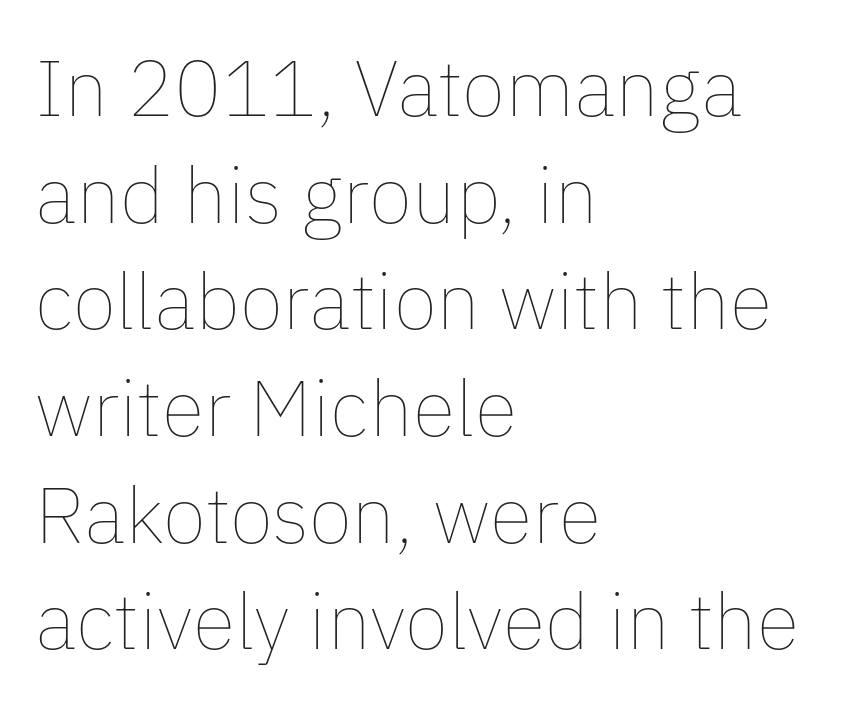
Q: Is the text bold? A: No.
Q: Is the text italic (slanted)? A: No, it is upright.
Q: Is the text underlined? A: No.
Q: How is the paragraph aligned? A: Left-aligned.
Q: Is the spacing between letters normal or unusually wide? A: Normal.
Q: Is the spacing between lines tight, normal or loose? A: Normal.
Q: Width (condensed, normal, or wide)? A: Normal.
Q: Stroke contrast? A: Low.
Q: x-height? A: Medium.
Q: Monospaced? A: No.
